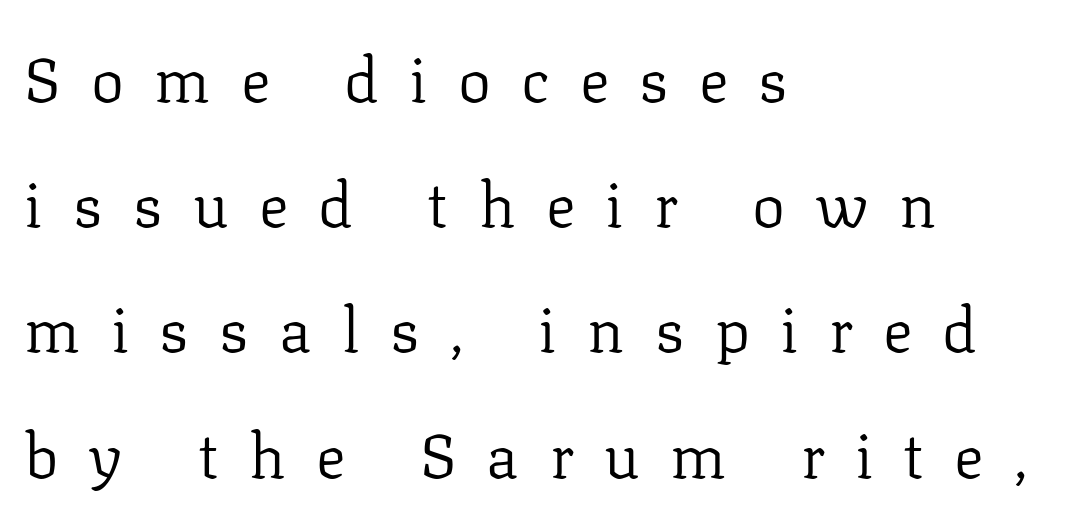
The image shows 62 px regular-weight serif type, upright; set left-aligned, loose line spacing (2.02x), unusually wide letter spacing (+0.49 em), not underlined; low stroke contrast and a medium x-height.
